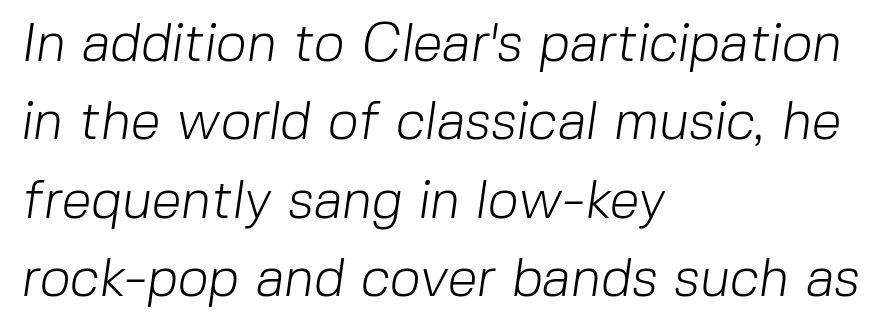
Q: Is the text bold? A: No.
Q: Is the typeface a serif or a sans-serif typeface? A: Sans-serif.
Q: Is the text underlined? A: No.
Q: How is the paragraph aligned? A: Left-aligned.
Q: Is the spacing between letters normal or unusually wide? A: Normal.
Q: Is the spacing between lines tight, normal or loose? A: Normal.
Q: Width (condensed, normal, or wide)? A: Normal.
Q: Stroke contrast? A: Low.
Q: x-height? A: Medium.
Q: Monospaced? A: No.
